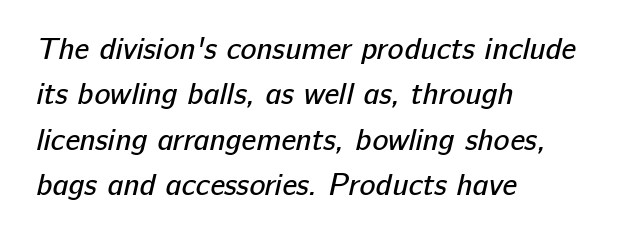
The setting favours the left margin, as ordinary paragraphs usually do. The letterforms sit shoulder to shoulder at normal distance. This sample has the flowing, uneven cadence of proportional lettering. Does the leading feel generous? No, just average. The passage shown is not underscored anywhere. The letters carry no serifs — their stems end cleanly without finishing strokes.
